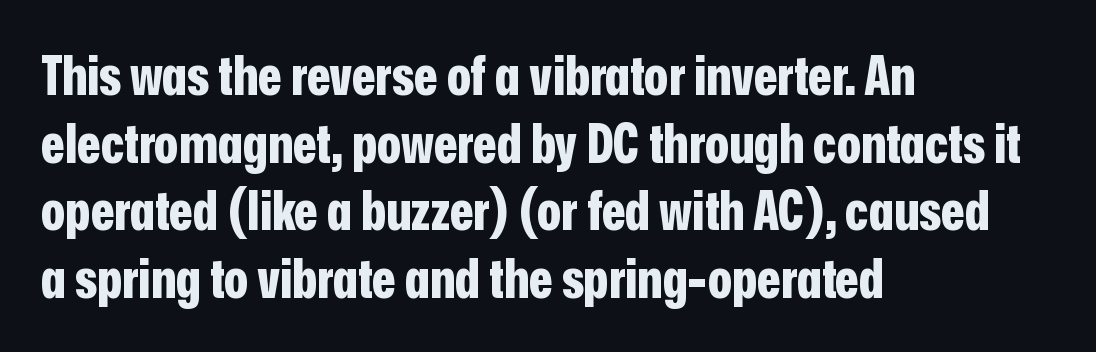
The lettering stays uniformly vertical, giving the passage a roman look. This is sans-serif lettering, the kind often seen on screens and signage. Here the glyphs are tracked normally, forming tight word shapes. The glyphs are unaccompanied by any horizontal stroke below them. This rendering uses left alignment, leaving the right contour irregular.
